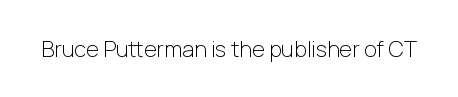
Q: Is the text bold? A: No.
Q: Is the text italic (slanted)? A: No, it is upright.
Q: Is the text underlined? A: No.
Q: Is the spacing between letters normal or unusually wide? A: Normal.
